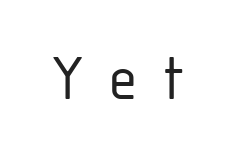
{"serif": "no", "italic": "no", "bold": "no", "weight": "light", "width": "condensed", "stroke_contrast": "low", "x_height": "medium", "monospaced": "no", "underline": "no", "letter_spacing": "wide", "letter_spacing_em": 0.33, "glyph_px": 68}
